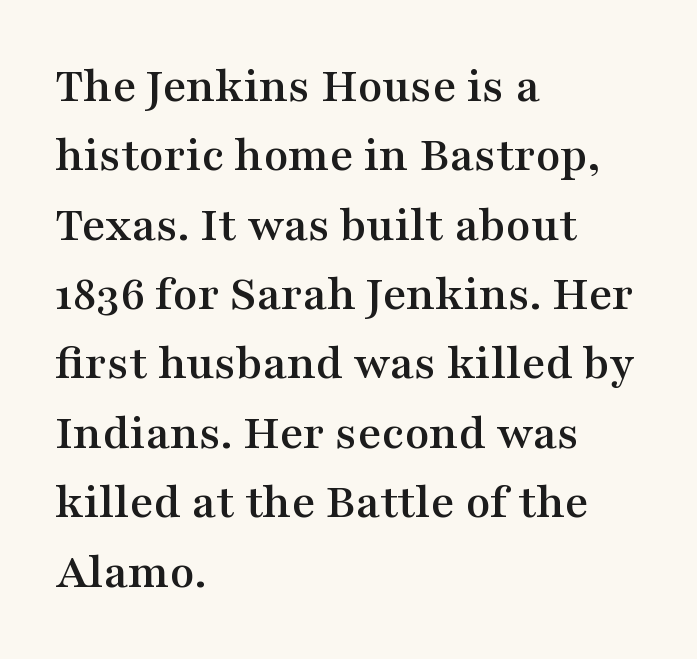
Q: Is the text italic (slanted)? A: No, it is upright.
Q: Is the typeface a serif or a sans-serif typeface? A: Serif.
Q: Is the text underlined? A: No.
Q: How is the paragraph aligned? A: Left-aligned.
Q: Is the spacing between letters normal or unusually wide? A: Normal.
Q: Is the spacing between lines tight, normal or loose? A: Normal.
Q: Width (condensed, normal, or wide)? A: Wide.
Q: Stroke contrast? A: Medium.
Q: x-height? A: Medium.
Q: Monospaced? A: No.
